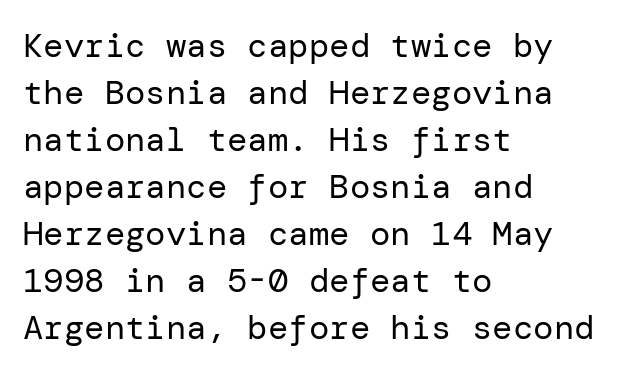
Q: Is the text bold? A: No.
Q: Is the text italic (slanted)? A: No, it is upright.
Q: Is the typeface a serif or a sans-serif typeface? A: Sans-serif.
Q: Is the text underlined? A: No.
Q: How is the paragraph aligned? A: Left-aligned.
Q: Is the spacing between letters normal or unusually wide? A: Normal.
Q: Is the spacing between lines tight, normal or loose? A: Normal.
Q: Width (condensed, normal, or wide)? A: Normal.
Q: Stroke contrast? A: Low.
Q: x-height? A: Medium.
